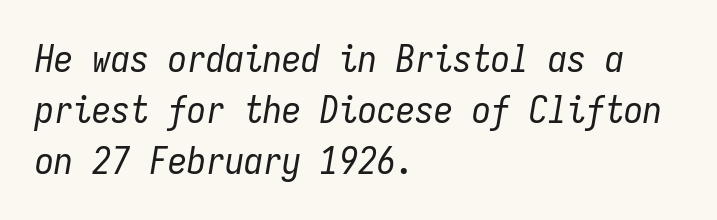
The image shows 38 px regular-weight, condensed type, italic (leaning right), monospaced; set left-aligned, normal line spacing (1.34x), normal letter spacing, not underlined; low stroke contrast and a medium x-height.
